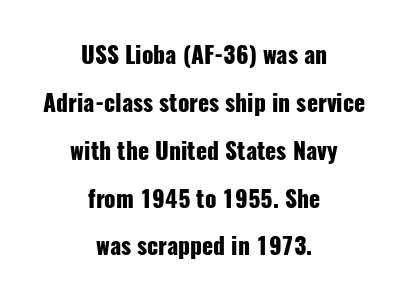
Q: Is the text bold? A: Yes.
Q: Is the text italic (slanted)? A: No, it is upright.
Q: Is the text underlined? A: No.
Q: How is the paragraph aligned? A: Centered.
Q: Is the spacing between letters normal or unusually wide? A: Normal.
Q: Is the spacing between lines tight, normal or loose? A: Loose.
